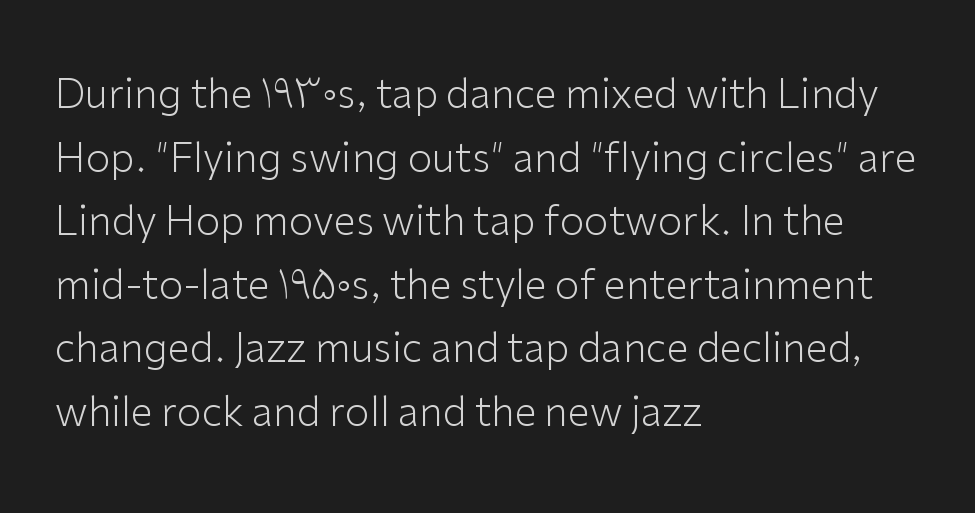
{"serif": "no", "italic": "no", "bold": "no", "weight": "light", "width": "normal", "stroke_contrast": "low", "x_height": "medium", "monospaced": "no", "underline": "no", "align": "left", "line_spacing": "normal", "line_spacing_ratio": 1.59, "letter_spacing": "normal", "letter_spacing_em": 0.0, "glyph_px": 40}
